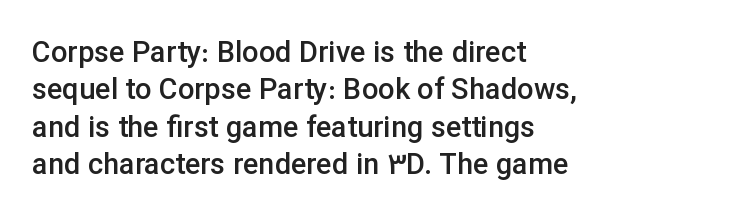
The image shows 29 px semibold sans-serif type, upright; set left-aligned, normal line spacing (1.29x), normal letter spacing, not underlined; low stroke contrast and a medium x-height.
